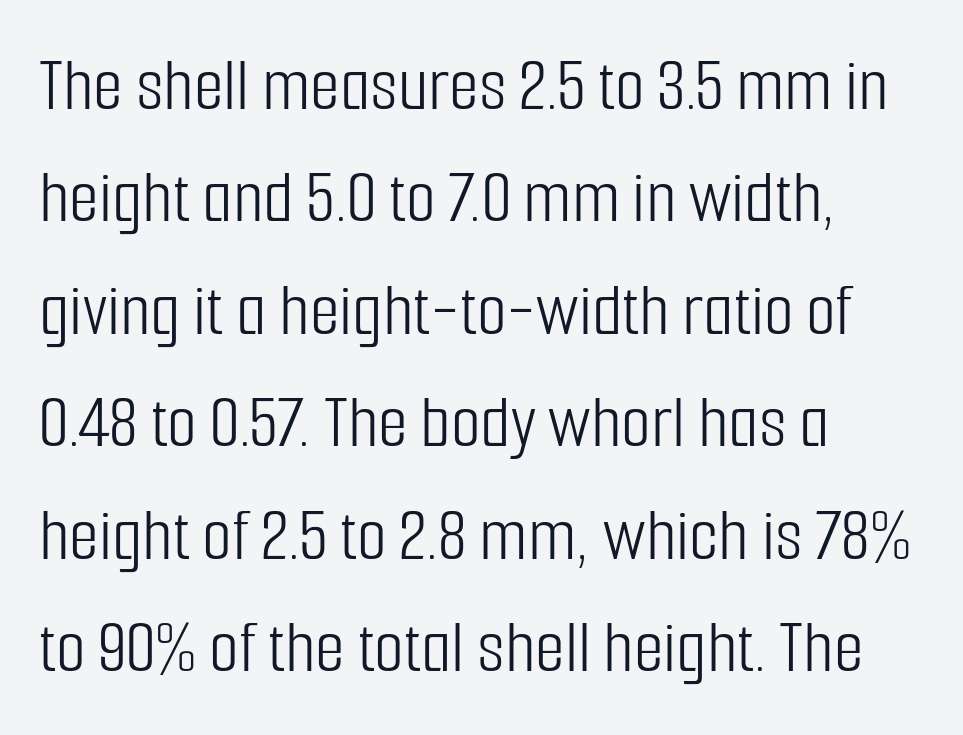
The image shows 77 px light, condensed sans-serif type, upright; set left-aligned, normal line spacing (1.46x), normal letter spacing, not underlined; low stroke contrast and a medium x-height.
